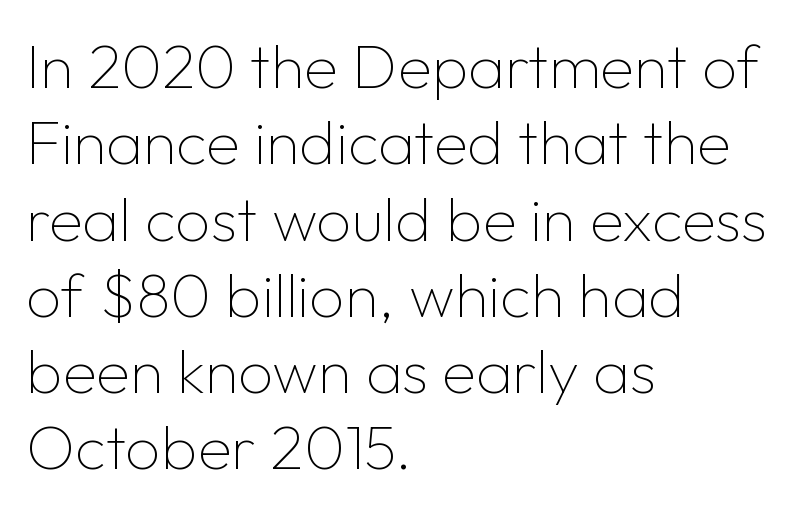
{"serif": "no", "italic": "no", "bold": "no", "weight": "thin", "width": "normal", "stroke_contrast": "low", "x_height": "medium", "monospaced": "no", "underline": "no", "align": "left", "line_spacing_ratio": 1.23, "letter_spacing": "normal", "letter_spacing_em": 0.0, "glyph_px": 62}
